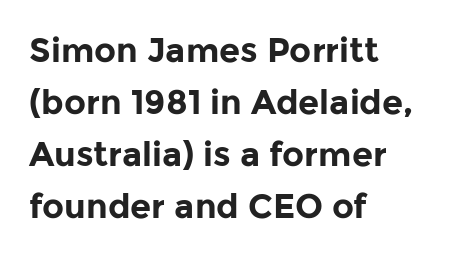
Q: Is the text bold? A: Yes.
Q: Is the text italic (slanted)? A: No, it is upright.
Q: Is the typeface a serif or a sans-serif typeface? A: Sans-serif.
Q: Is the text underlined? A: No.
Q: How is the paragraph aligned? A: Left-aligned.
Q: Is the spacing between letters normal or unusually wide? A: Normal.
Q: Is the spacing between lines tight, normal or loose? A: Normal.
Q: Width (condensed, normal, or wide)? A: Normal.
Q: Stroke contrast? A: Low.
Q: x-height? A: Medium.
Q: Monospaced? A: No.
